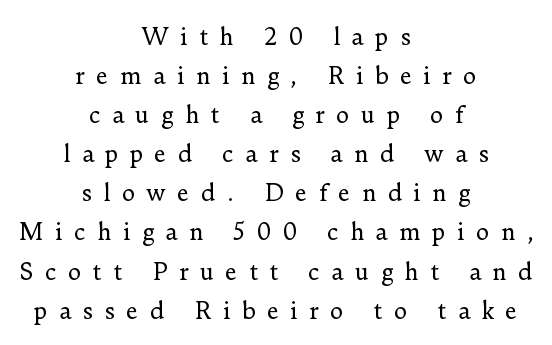
Letters have the restrained weight of plain body copy at most. In terms of posture, this sample is upright. The space between consecutive lines is moderate. The lines in this sample share a center point and differ in where they start and stop. Bare-footed words on every line. The tracking jumps out immediately: characters are airy and widely separated.
